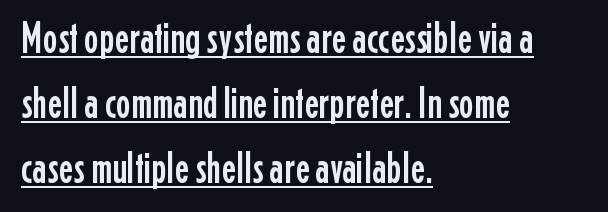
The image shows 44 px condensed sans-serif type, upright; set left-aligned, normal line spacing (1.48x), normal letter spacing, underlined; low stroke contrast and a medium x-height.
